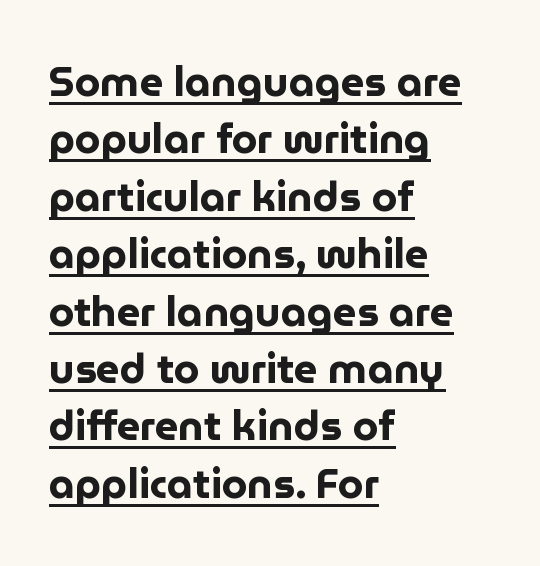
Q: Is the text bold? A: Yes.
Q: Is the text italic (slanted)? A: No, it is upright.
Q: Is the typeface a serif or a sans-serif typeface? A: Sans-serif.
Q: Is the text underlined? A: Yes.
Q: How is the paragraph aligned? A: Left-aligned.
Q: Is the spacing between letters normal or unusually wide? A: Normal.
Q: Is the spacing between lines tight, normal or loose? A: Normal.
Q: Width (condensed, normal, or wide)? A: Normal.
Q: Stroke contrast? A: Low.
Q: x-height? A: Medium.
Q: Monospaced? A: No.
